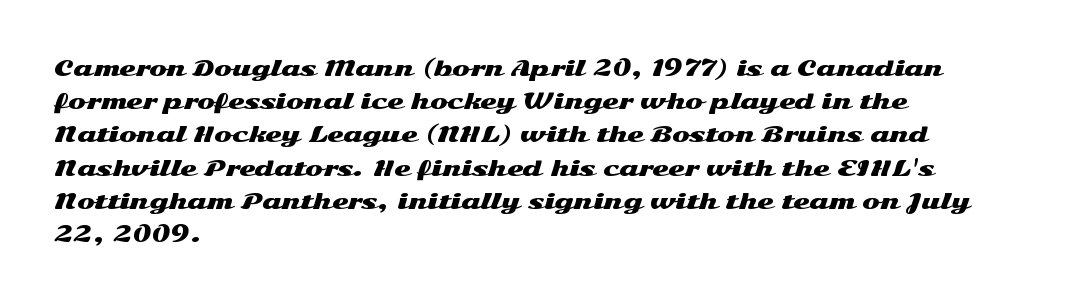
Q: Is the text italic (slanted)? A: Yes.
Q: Is the text underlined? A: No.
Q: How is the paragraph aligned? A: Left-aligned.
Q: Is the spacing between letters normal or unusually wide? A: Normal.
Q: Is the spacing between lines tight, normal or loose? A: Normal.
